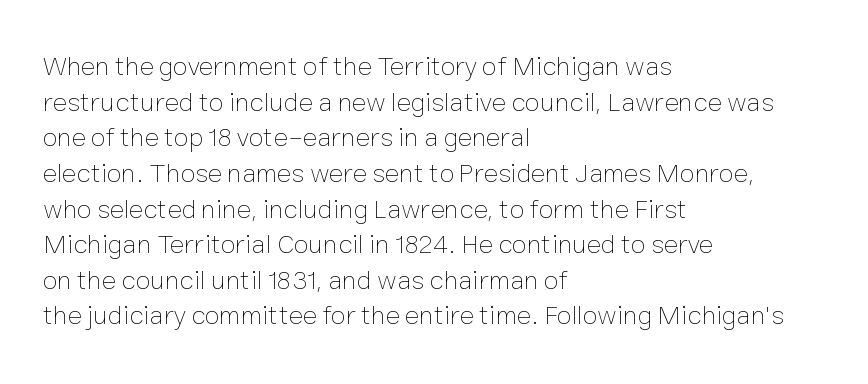
{"italic": "no", "bold": "no", "underline": "no", "align": "left", "line_spacing": "normal", "line_spacing_ratio": 1.32, "letter_spacing": "normal", "letter_spacing_em": 0.0, "glyph_px": 27}
